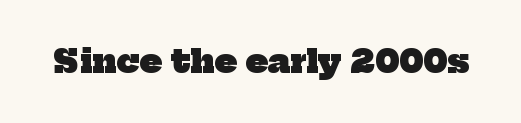
{"serif": "yes", "bold": "yes", "weight": "heavy", "width": "normal", "stroke_contrast": "low", "x_height": "medium", "monospaced": "no", "underline": "no", "letter_spacing": "normal", "letter_spacing_em": 0.0, "glyph_px": 32}
